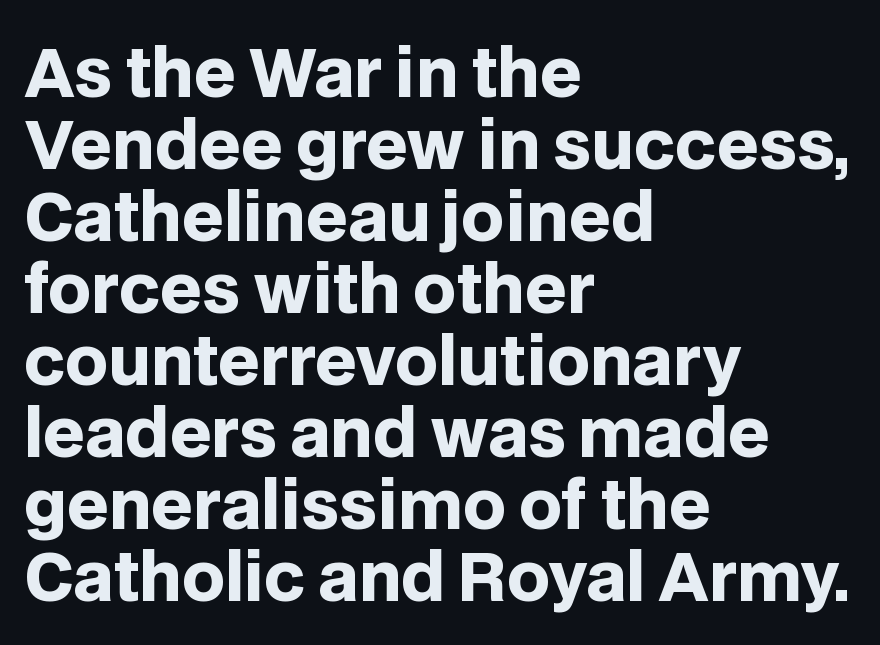
Interline gaps are noticeably narrow in this sample. A typesetter would mark this as roman, not italic. The glyphs in this specimen are sans serif. Beneath every word, the page is bare. These lines are set flush left with a ragged right edge.
